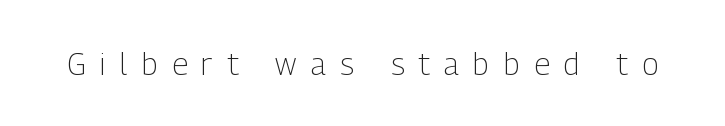
{"serif": "no", "italic": "no", "bold": "no", "weight": "light", "width": "condensed", "stroke_contrast": "low", "x_height": "medium", "monospaced": "no", "underline": "no", "letter_spacing": "wide", "letter_spacing_em": 0.46, "glyph_px": 31}
